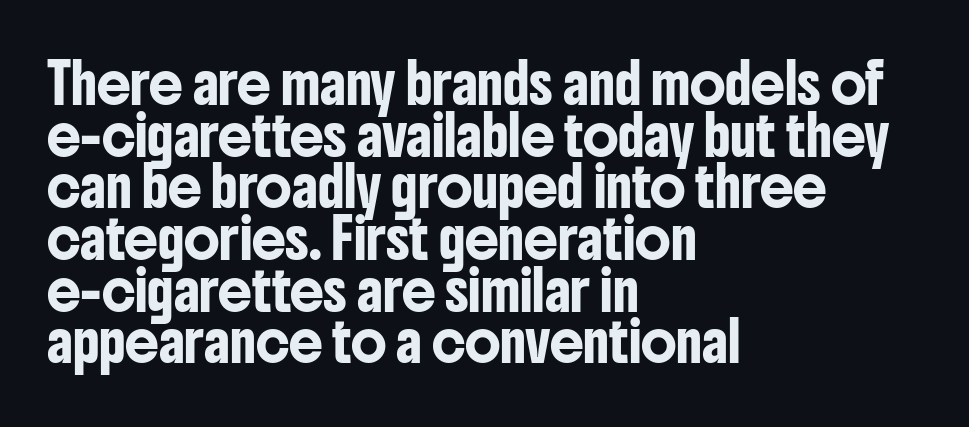
Layout note: lines flush left. This sample has the flowing, uneven cadence of proportional lettering. Notice how descenders clear the ascenders below comfortably — that's standard leading. Serifs: no, the terminals of the letterforms are clean.
